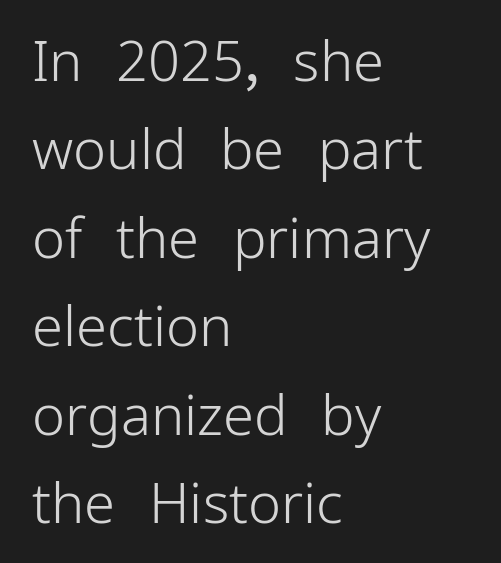
Line spacing here is normal. Upright lettering throughout. Rule under the text: the space is simply empty. The font family rendered here belongs to the sans-serif group. Spacing verdict: proportional, widths tailored to each character. The cut favours lightness, reaching ordinary text weight at its darkest.
